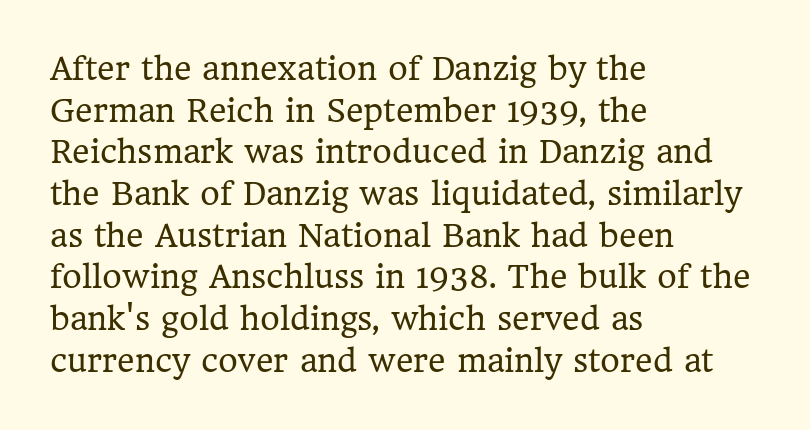
Q: Is the text bold? A: No.
Q: Is the text italic (slanted)? A: No, it is upright.
Q: Is the typeface a serif or a sans-serif typeface? A: Serif.
Q: Is the text underlined? A: No.
Q: How is the paragraph aligned? A: Left-aligned.
Q: Is the spacing between letters normal or unusually wide? A: Normal.
Q: Is the spacing between lines tight, normal or loose? A: Normal.
Q: Width (condensed, normal, or wide)? A: Normal.
Q: Stroke contrast? A: Low.
Q: x-height? A: Medium.
Q: Monospaced? A: No.
